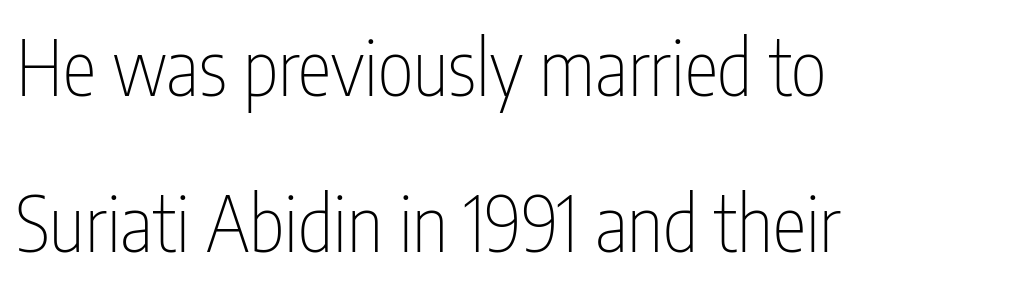
The image shows 77 px thin, condensed sans-serif type, upright; set left-aligned, loose line spacing (2.02x), normal letter spacing, not underlined; low stroke contrast and a medium x-height.
